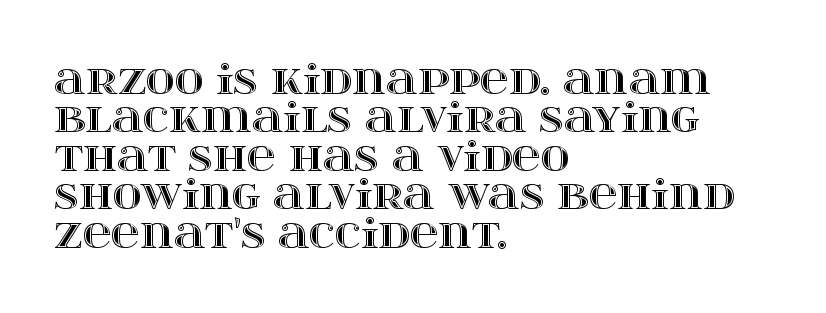
When letters stand straight like this, we call the style roman or upright. Descender tails drop into unmarked territory. Is the block centered? No — it sits flush against the left margin. Tracking here is standard; glyphs follow each other at the usual distance. The designer dialed line spacing down below the default. Character widths vary here, with narrow letters taking less room than wide ones.
